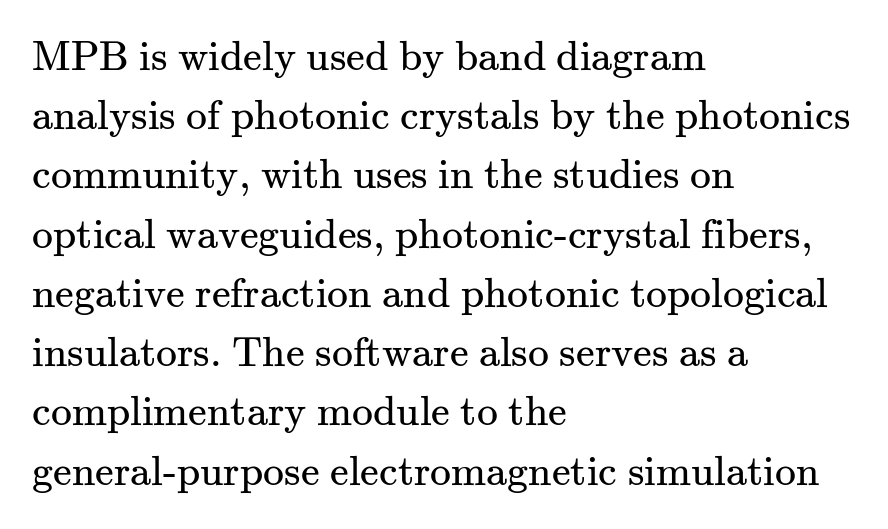
The image shows 42 px regular-weight serif type, upright; set left-aligned, normal line spacing (1.41x), normal letter spacing, not underlined; medium stroke contrast and a small x-height.
